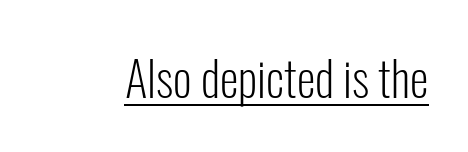
{"serif": "no", "italic": "no", "bold": "no", "weight": "light", "width": "condensed", "stroke_contrast": "low", "x_height": "medium", "monospaced": "no", "underline": "yes", "letter_spacing": "normal", "letter_spacing_em": 0.0, "glyph_px": 48}
